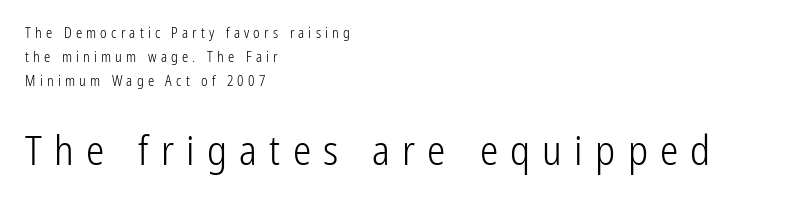
The image shows 41 px light, condensed sans-serif type, upright; set left-aligned, normal line spacing (1.7x), unusually wide letter spacing (+0.3 em), not underlined; the second (bottom) block is 2.93x larger; low stroke contrast and a medium x-height.
